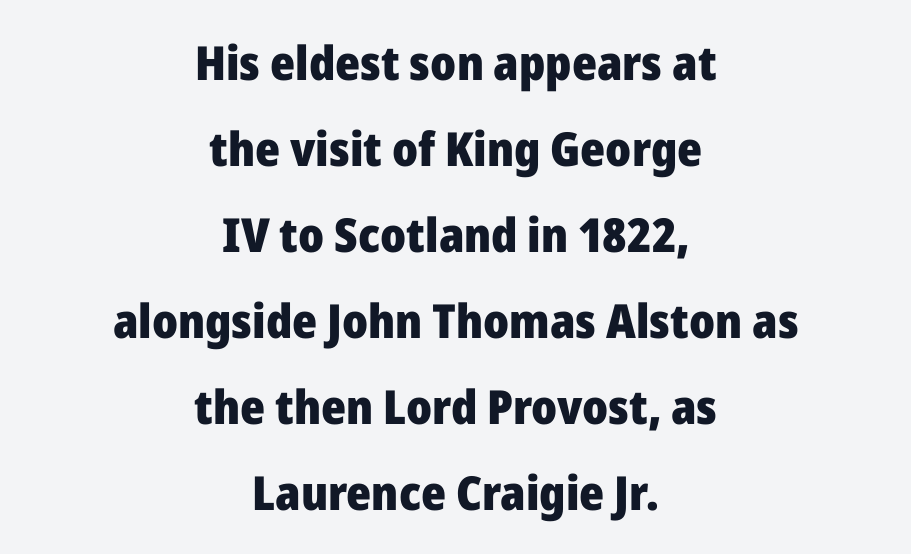
The image shows 47 px heavy sans-serif type, upright; set centered, line spacing 1.83x, normal letter spacing, not underlined; low stroke contrast and a medium x-height.
